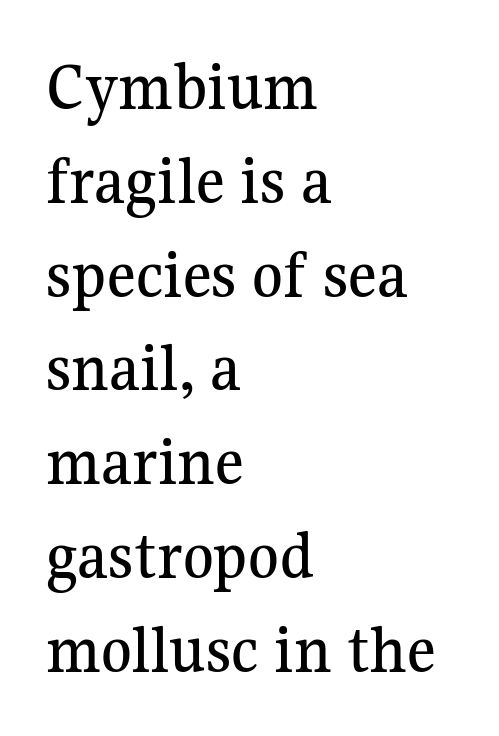
Q: Is the text italic (slanted)? A: No, it is upright.
Q: Is the typeface a serif or a sans-serif typeface? A: Serif.
Q: Is the text underlined? A: No.
Q: How is the paragraph aligned? A: Left-aligned.
Q: Is the spacing between letters normal or unusually wide? A: Normal.
Q: Is the spacing between lines tight, normal or loose? A: Normal.
Q: Width (condensed, normal, or wide)? A: Normal.
Q: Stroke contrast? A: Medium.
Q: x-height? A: Medium.
Q: Monospaced? A: No.
